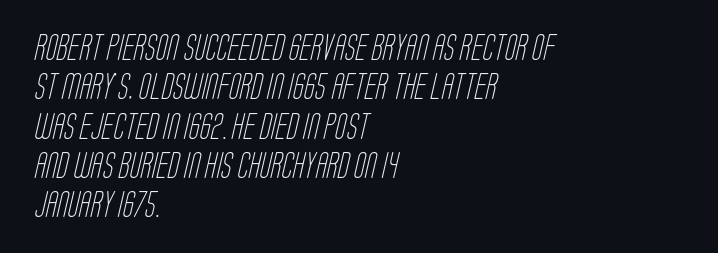
{"bold": "no", "underline": "no", "align": "left", "line_spacing": "normal", "line_spacing_ratio": 1.51, "letter_spacing": "normal", "letter_spacing_em": 0.0, "glyph_px": 26}
